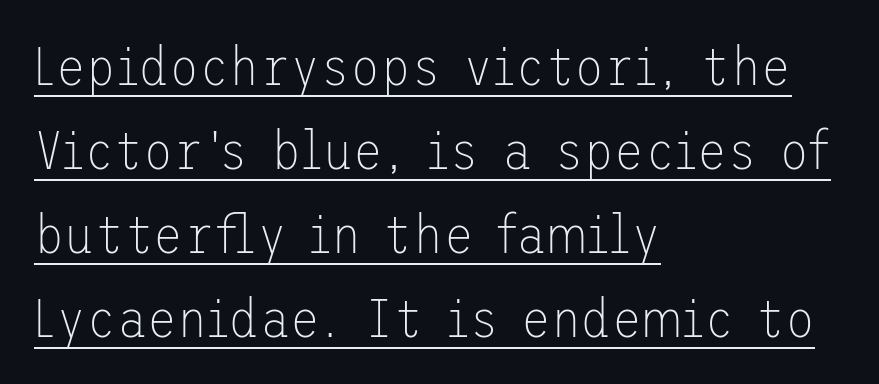
Q: Is the text bold? A: No.
Q: Is the text italic (slanted)? A: No, it is upright.
Q: Is the typeface a serif or a sans-serif typeface? A: Sans-serif.
Q: Is the text underlined? A: Yes.
Q: How is the paragraph aligned? A: Left-aligned.
Q: Is the spacing between letters normal or unusually wide? A: Normal.
Q: Is the spacing between lines tight, normal or loose? A: Normal.
Q: Width (condensed, normal, or wide)? A: Normal.
Q: Stroke contrast? A: Low.
Q: x-height? A: Medium.
